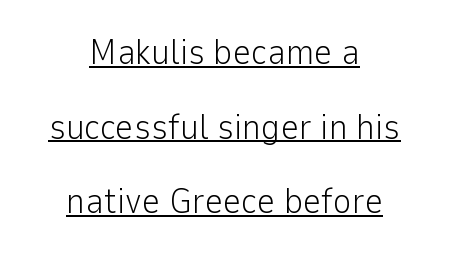
{"serif": "no", "italic": "no", "bold": "no", "weight": "light", "width": "normal", "stroke_contrast": "low", "x_height": "medium", "monospaced": "no", "underline": "yes", "align": "center", "line_spacing": "loose", "line_spacing_ratio": 2.07, "letter_spacing": "normal", "letter_spacing_em": 0.0, "glyph_px": 36}
